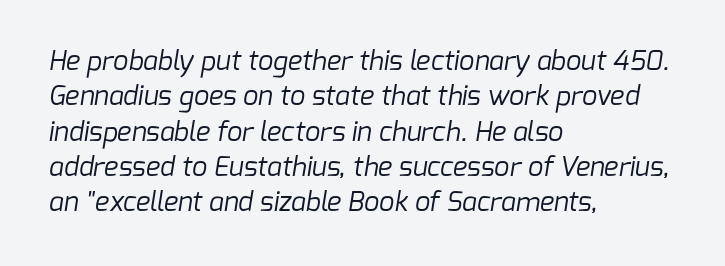
Words float on clear page, feet unadorned. Default kerning and tracking; the words read as compact shapes. Typeset ragged right — the left edge is the straight one. Bold? No — there's no thickening of the strokes. Evenly set lines give the paragraph a standard silhouette.
